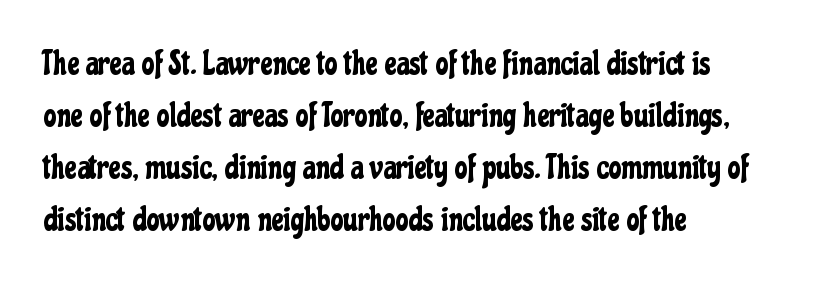
{"serif": "no", "italic": "no", "width": "condensed", "stroke_contrast": "low", "x_height": "medium", "monospaced": "no", "underline": "no", "align": "left", "line_spacing": "normal", "line_spacing_ratio": 1.58, "letter_spacing": "normal", "letter_spacing_em": 0.0, "glyph_px": 33}
